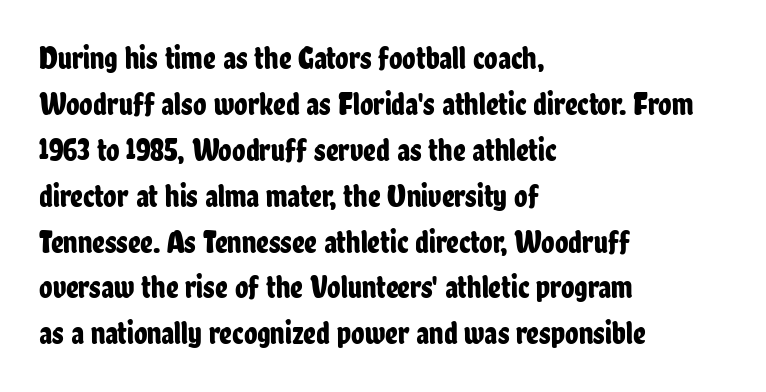
Do the characters align in a grid? No, the font is proportional. The letters carry no serifs — their stems end cleanly without finishing strokes. The leading is moderate, giving the passage an even texture. This rendering uses left alignment, leaving the right contour irregular. The words here are not underlined. In terms of posture, this sample is upright.
